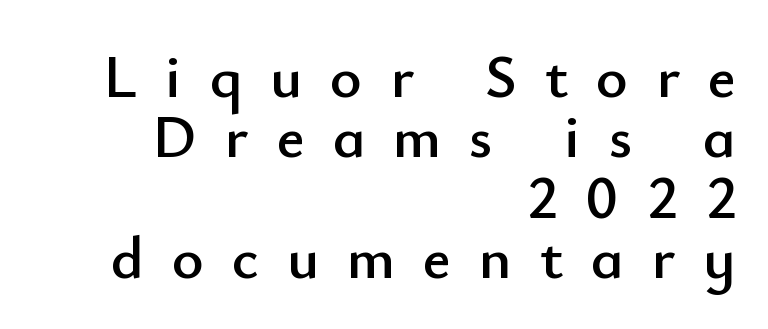
{"serif": "no", "italic": "no", "width": "normal", "stroke_contrast": "low", "x_height": "small", "monospaced": "no", "underline": "no", "align": "right", "line_spacing": "tight", "line_spacing_ratio": 0.99, "letter_spacing": "wide", "letter_spacing_em": 0.46, "glyph_px": 61}
